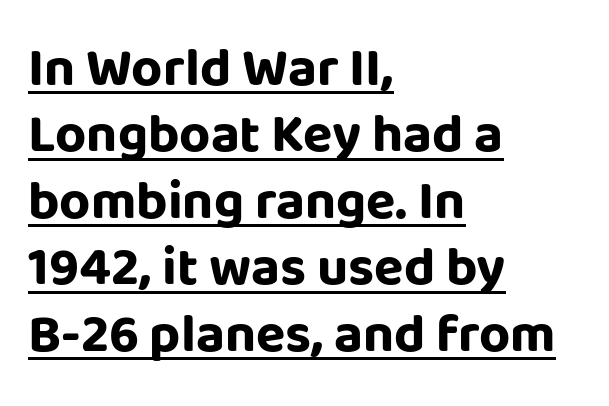
{"serif": "no", "italic": "no", "bold": "yes", "weight": "bold", "width": "normal", "stroke_contrast": "low", "x_height": "large", "monospaced": "no", "underline": "yes", "align": "left", "line_spacing_ratio": 1.23, "letter_spacing": "normal", "letter_spacing_em": 0.0, "glyph_px": 54}
